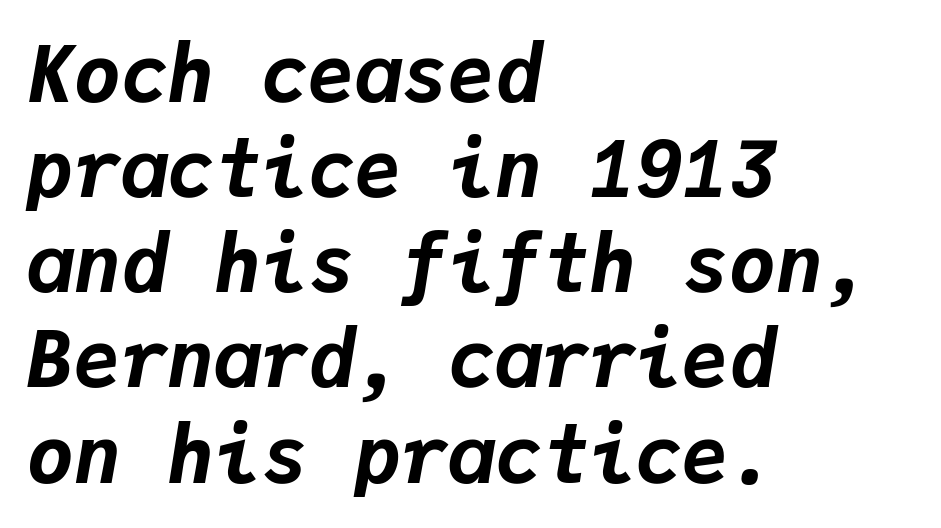
Compared with an ordinary text face, these strokes are far heavier — a full bold. This sample has the even, mechanical cadence of fixed-width lettering. The passage shown leans; its letterforms are oblique. This sample is left-justified, so line endings fall wherever the words run out.
